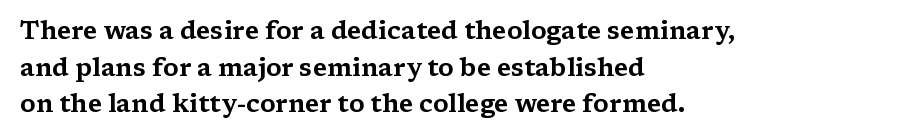
The image shows 25 px text type, upright; set left-aligned, normal line spacing (1.47x), normal letter spacing, not underlined.
